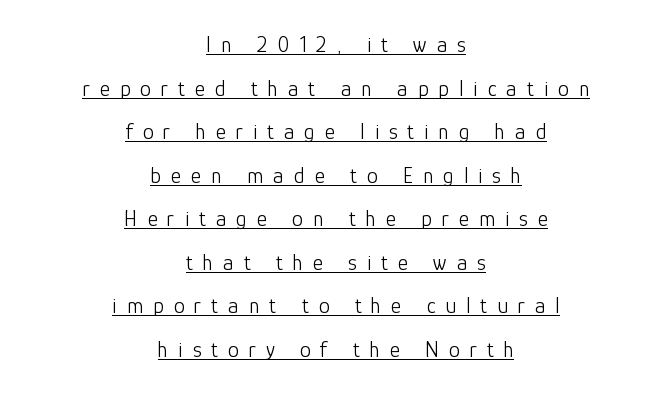
The image shows 22 px text type, upright; set centered, loose line spacing (1.98x), unusually wide letter spacing (+0.45 em), underlined.
